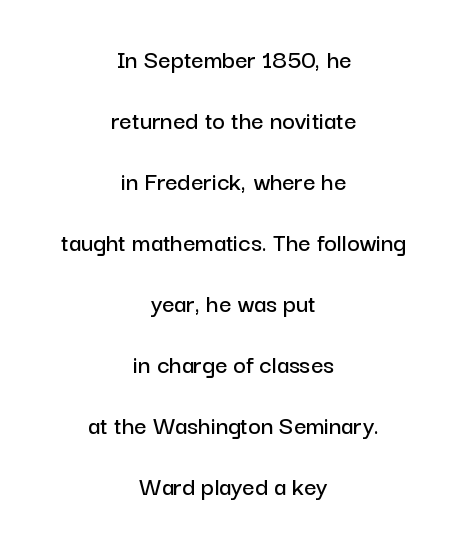
The image shows 27 px text type, upright; set centered, loose line spacing (2.26x), normal letter spacing, not underlined.
